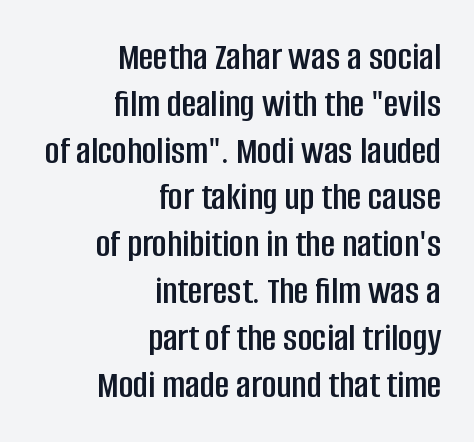
Q: Is the text italic (slanted)? A: No, it is upright.
Q: Is the typeface a serif or a sans-serif typeface? A: Sans-serif.
Q: Is the text underlined? A: No.
Q: How is the paragraph aligned? A: Right-aligned.
Q: Is the spacing between letters normal or unusually wide? A: Normal.
Q: Width (condensed, normal, or wide)? A: Condensed.
Q: Stroke contrast? A: Low.
Q: x-height? A: Large.
Q: Monospaced? A: No.
